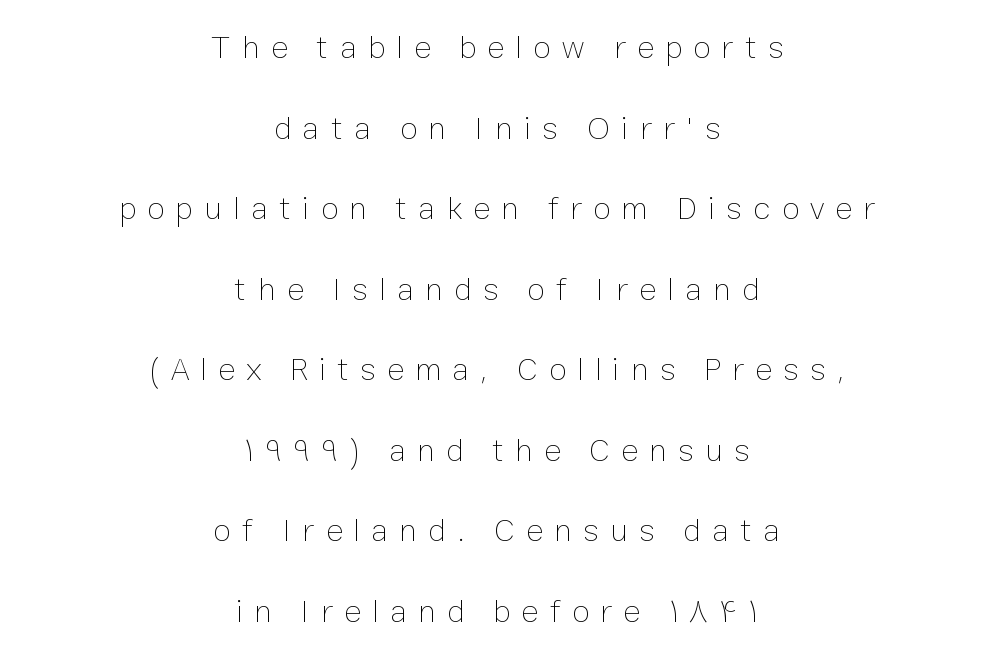
Q: Is the text bold? A: No.
Q: Is the text italic (slanted)? A: No, it is upright.
Q: Is the text underlined? A: No.
Q: How is the paragraph aligned? A: Centered.
Q: Is the spacing between letters normal or unusually wide? A: Unusually wide.
Q: Is the spacing between lines tight, normal or loose? A: Loose.
Q: Width (condensed, normal, or wide)? A: Normal.
Q: Stroke contrast? A: Low.
Q: x-height? A: Medium.
Q: Monospaced? A: No.
